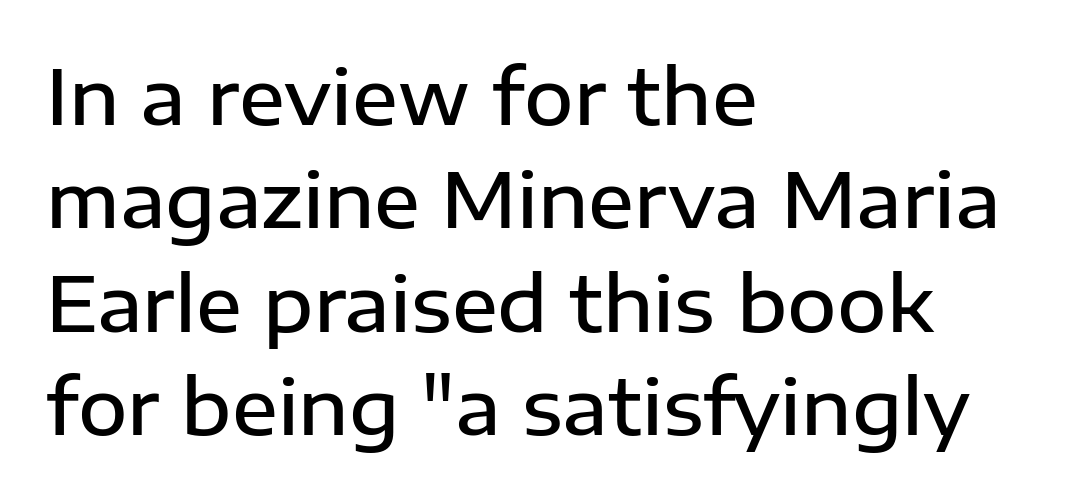
Q: Is the text bold? A: Semi-bold.
Q: Is the text italic (slanted)? A: No, it is upright.
Q: Is the typeface a serif or a sans-serif typeface? A: Sans-serif.
Q: Is the text underlined? A: No.
Q: How is the paragraph aligned? A: Left-aligned.
Q: Is the spacing between letters normal or unusually wide? A: Normal.
Q: Is the spacing between lines tight, normal or loose? A: Normal.
Q: Width (condensed, normal, or wide)? A: Normal.
Q: Stroke contrast? A: Low.
Q: x-height? A: Medium.
Q: Monospaced? A: No.
